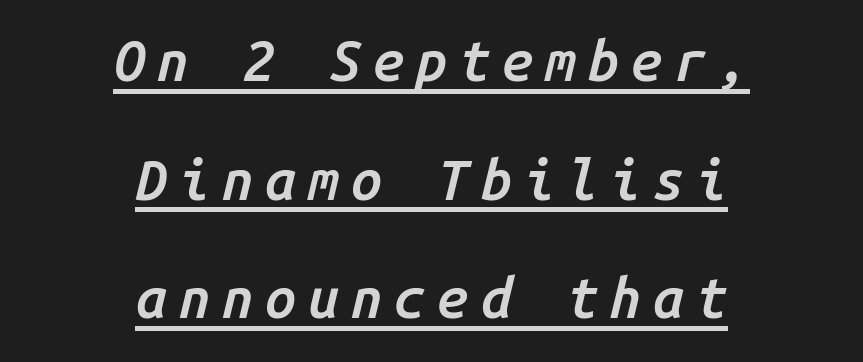
Stems and bowls a touch heavier than normal — semibold. In terms of leading, this rendering errs on the spacious side. The font's italic variant was chosen for this text. Each letter, wide or thin by design, is forced into the same width here.
